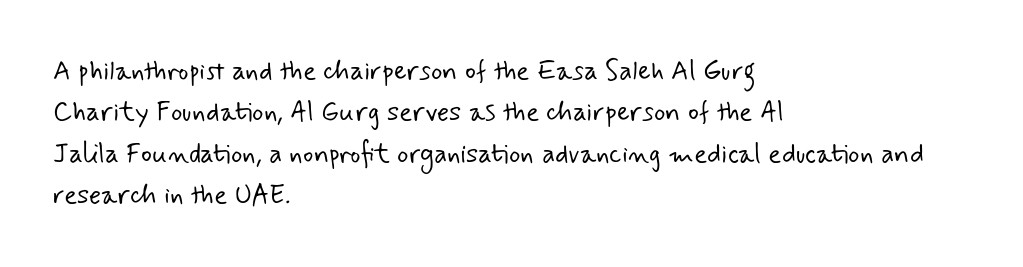
The face used here is rendered with its standard letterfit. Vertical stems look standard width or narrower in stroke. A normal amount of white space separates one row of letters from the next. Line starts are locked; line ends wander.
